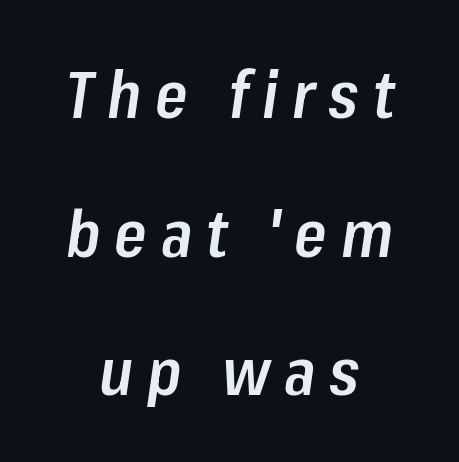
Descender tails drop into unmarked territory. How would I describe the line gaps? Wide and relaxed. Weight check: semibold — heavier than regular, not quite bold. Casual observation: everything's sitting right in the middle. The passage shown leans; its letterforms are oblique.
